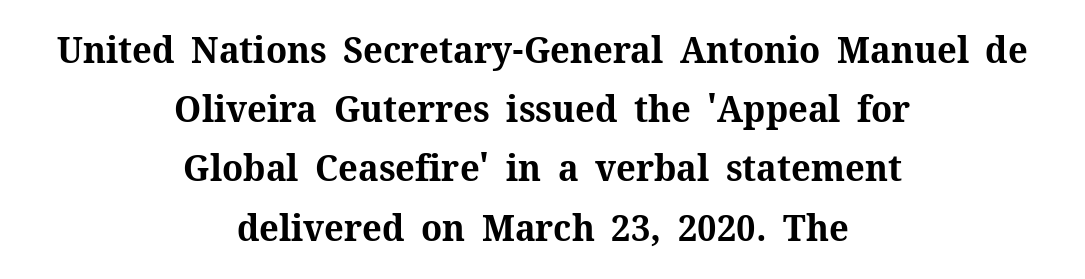
Whoever set this chose a conventional vertical rhythm. Spacing verdict: proportional, widths tailored to each character. Alignment: centered. The strokes are fattened all the way to bold. Plain, unruled lines of type. A roman cut, with each character standing at attention.
